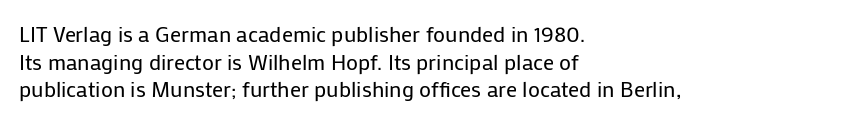
The typeface has the unassuming heft of standard copy or less. Vertical strokes here are truly vertical. A clean baseline with only descenders dipping below it. Default kerning and tracking; the words read as compact shapes.
